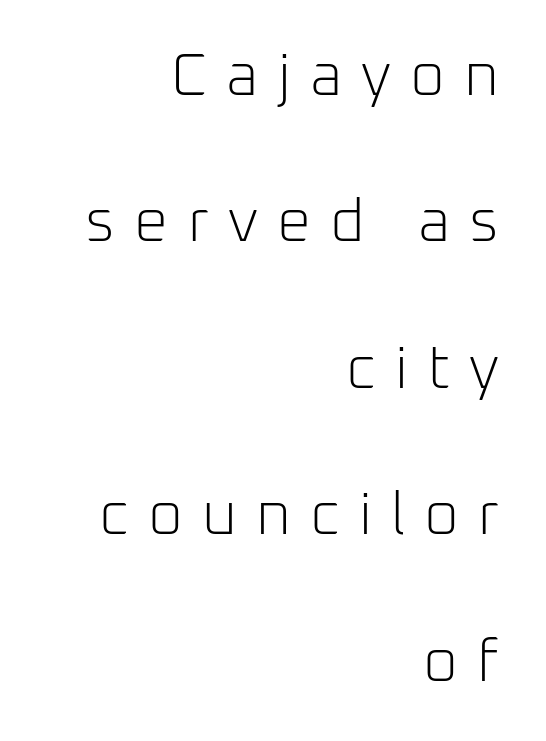
Q: Is the text bold? A: No.
Q: Is the text italic (slanted)? A: No, it is upright.
Q: Is the typeface a serif or a sans-serif typeface? A: Sans-serif.
Q: Is the text underlined? A: No.
Q: How is the paragraph aligned? A: Right-aligned.
Q: Is the spacing between letters normal or unusually wide? A: Unusually wide.
Q: Is the spacing between lines tight, normal or loose? A: Loose.
Q: Width (condensed, normal, or wide)? A: Normal.
Q: Stroke contrast? A: Low.
Q: x-height? A: Medium.
Q: Monospaced? A: No.
